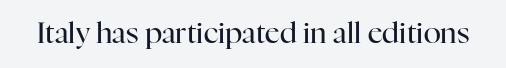
The passage shown is typeset with a serif family. The weight tops out at a normal text grade. Tracking here is standard; glyphs follow each other at the usual distance. Style check: upright.
